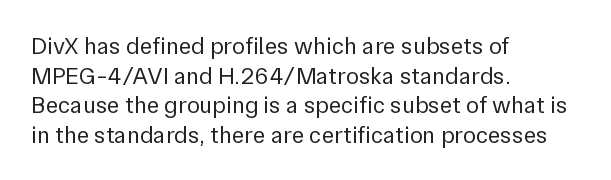
{"italic": "no", "bold": "no", "underline": "no", "align": "left", "line_spacing_ratio": 1.23, "letter_spacing": "normal", "letter_spacing_em": 0.0, "glyph_px": 24}
